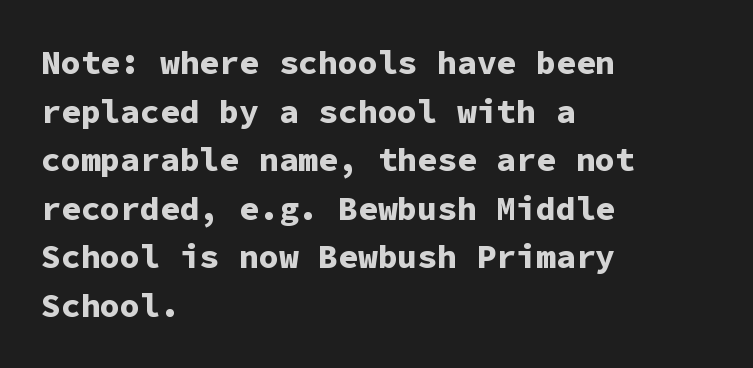
Check the space under the baseline: it is left empty. Examine the stroke ends and you'll find no serifs. Looks like terminal output: every glyph gets an equal slot. Upright lettering throughout. This rendering leaves character spacing at its baseline value.
